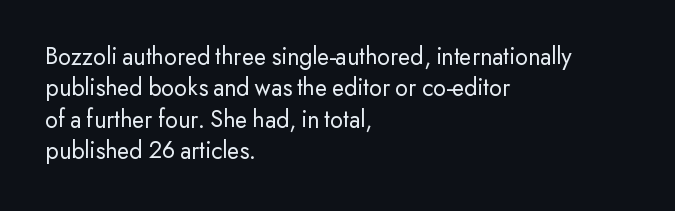
Q: Is the text bold? A: No.
Q: Is the text italic (slanted)? A: No, it is upright.
Q: Is the text underlined? A: No.
Q: How is the paragraph aligned? A: Left-aligned.
Q: Is the spacing between letters normal or unusually wide? A: Normal.
Q: Is the spacing between lines tight, normal or loose? A: Normal.
